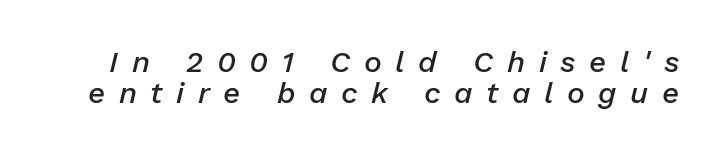
{"italic": "yes", "lean": "right", "slant_degrees": 13, "bold": "semi", "weight": "semibold", "width": "normal", "stroke_contrast": "low", "x_height": "medium", "monospaced": "no", "underline": "no", "line_spacing": "tight", "line_spacing_ratio": 1.05, "letter_spacing": "wide", "letter_spacing_em": 0.45, "glyph_px": 30}
